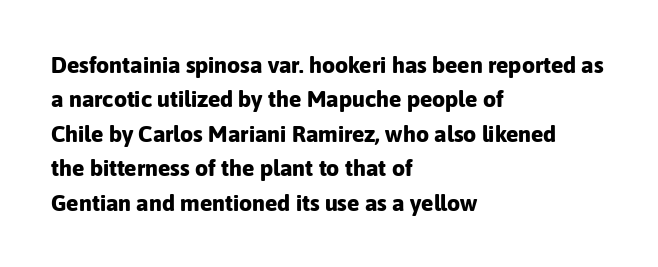
Is the letter spacing exaggerated? No — it looks like the ordinary default. Reading down the block, your eye returns to a fixed left position each line. Heavy-handed strokes throughout: this text is bold. Just letters on the line, the space beneath them empty. Baseline-to-baseline distance is the conventional proportion of letter height. A roman cut, with each character standing at attention.
